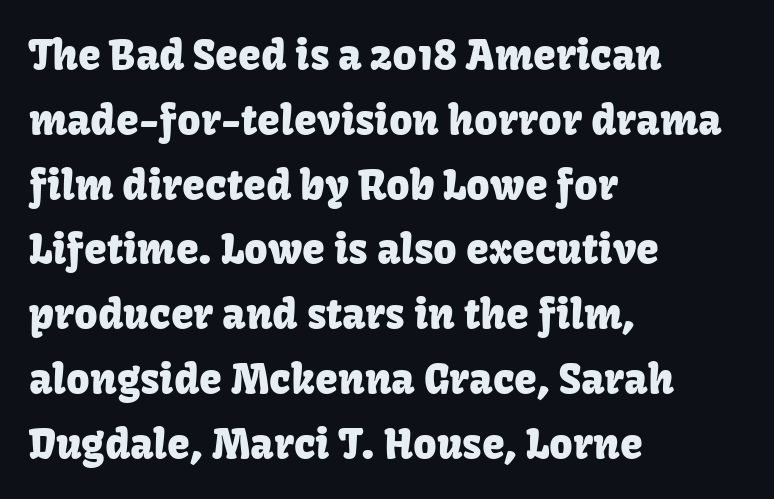
Q: Is the text italic (slanted)? A: No, it is upright.
Q: Is the typeface a serif or a sans-serif typeface? A: Sans-serif.
Q: Is the text underlined? A: No.
Q: How is the paragraph aligned? A: Left-aligned.
Q: Is the spacing between letters normal or unusually wide? A: Normal.
Q: Is the spacing between lines tight, normal or loose? A: Normal.
Q: Width (condensed, normal, or wide)? A: Normal.
Q: Stroke contrast? A: Low.
Q: x-height? A: Medium.
Q: Monospaced? A: No.
